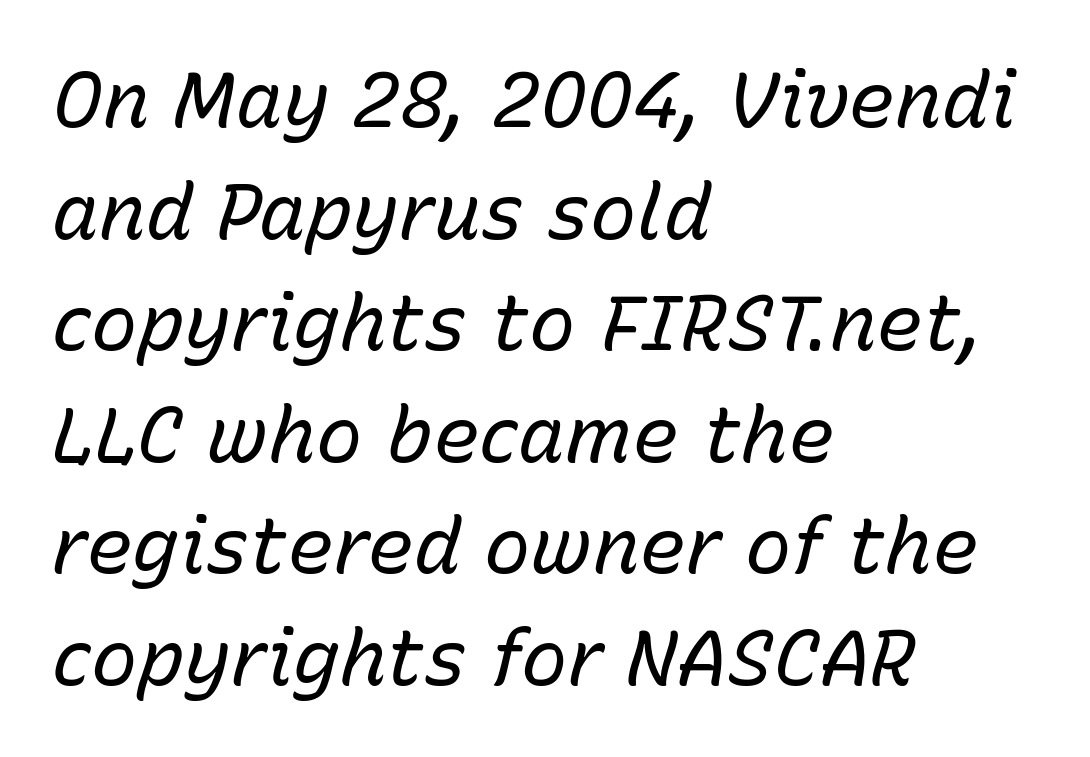
Q: Is the text bold? A: No.
Q: Is the text italic (slanted)? A: Yes, it leans right by about 15 degrees.
Q: Is the text underlined? A: No.
Q: How is the paragraph aligned? A: Left-aligned.
Q: Is the spacing between letters normal or unusually wide? A: Normal.
Q: Is the spacing between lines tight, normal or loose? A: Normal.
Q: Width (condensed, normal, or wide)? A: Normal.
Q: Stroke contrast? A: Low.
Q: x-height? A: Medium.
Q: Monospaced? A: No.
